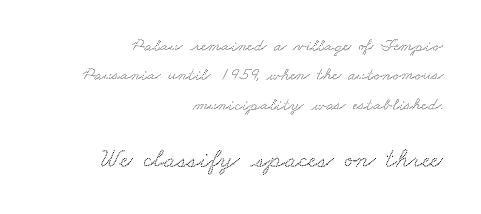
Q: Is the text underlined? A: No.
Q: How is the paragraph aligned? A: Right-aligned.
Q: Is the spacing between letters normal or unusually wide? A: Normal.
Q: Is the spacing between lines tight, normal or loose? A: Normal.
Q: Which block of text is set in a larger size, the first (top) or the second (bottom)? A: The second (bottom) one.
